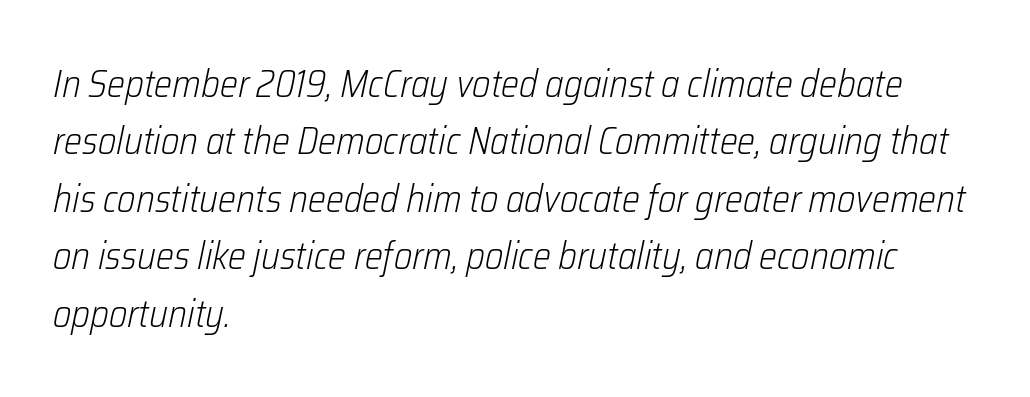
{"italic": "yes", "lean": "right", "slant_degrees": 12, "bold": "no", "weight": "light", "width": "condensed", "stroke_contrast": "low", "x_height": "medium", "monospaced": "no", "underline": "no", "align": "left", "line_spacing": "normal", "line_spacing_ratio": 1.51, "letter_spacing": "normal", "letter_spacing_em": 0.0, "glyph_px": 38}
